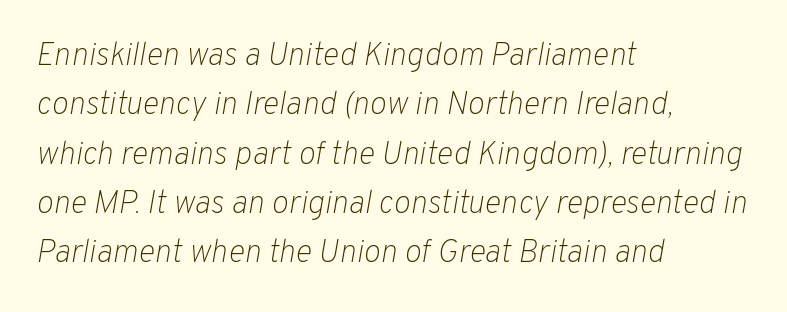
Q: Is the text bold? A: No.
Q: Is the text italic (slanted)? A: Yes, it leans right by about 10 degrees.
Q: Is the text underlined? A: No.
Q: How is the paragraph aligned? A: Left-aligned.
Q: Is the spacing between letters normal or unusually wide? A: Normal.
Q: Is the spacing between lines tight, normal or loose? A: Normal.
Q: Width (condensed, normal, or wide)? A: Normal.
Q: Stroke contrast? A: Low.
Q: x-height? A: Medium.
Q: Monospaced? A: No.
